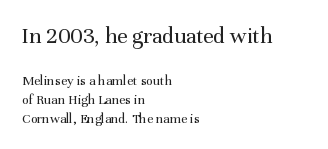
Plain, unruled lines of type. Short and long lines alike share a common starting point at left. Italic: no, the glyphs are upright roman. Size contrast runs from large at the top to small at the bottom.
